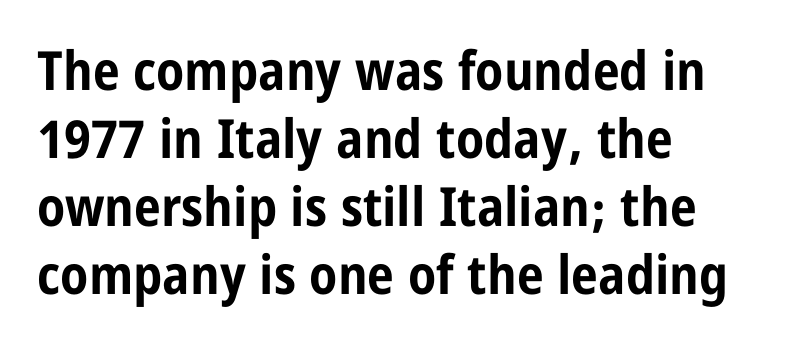
Q: Is the text bold? A: Yes.
Q: Is the text italic (slanted)? A: No, it is upright.
Q: Is the typeface a serif or a sans-serif typeface? A: Sans-serif.
Q: Is the text underlined? A: No.
Q: How is the paragraph aligned? A: Left-aligned.
Q: Is the spacing between letters normal or unusually wide? A: Normal.
Q: Is the spacing between lines tight, normal or loose? A: Normal.
Q: Width (condensed, normal, or wide)? A: Condensed.
Q: Stroke contrast? A: Low.
Q: x-height? A: Large.
Q: Monospaced? A: No.
